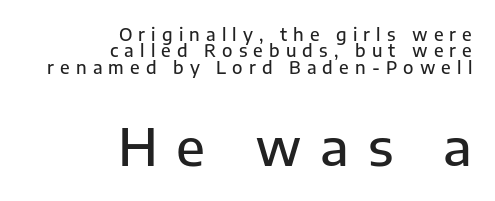
{"serif": "no", "italic": "no", "bold": "semi", "weight": "semibold", "width": "normal", "stroke_contrast": "low", "x_height": "medium", "monospaced": "no", "underline": "no", "align": "right", "line_spacing": "tight", "line_spacing_ratio": 0.96, "letter_spacing": "wide", "letter_spacing_em": 0.36, "larger_block": "second", "size_ratio": 3.0, "glyph_px": 51}
